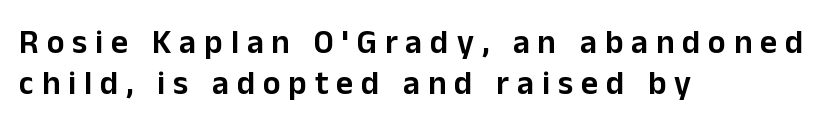
{"serif": "no", "italic": "no", "width": "normal", "stroke_contrast": "low", "x_height": "medium", "monospaced": "no", "underline": "no", "align": "left", "line_spacing_ratio": 1.23, "letter_spacing": "wide", "letter_spacing_em": 0.24, "glyph_px": 33}
